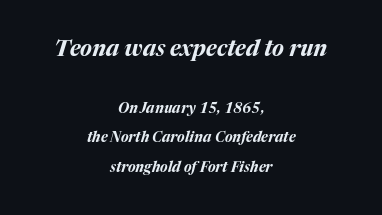
If you squint, the top block still reads clearly — it's the larger of the two. The compositor balanced each line on the midline. The letters are bold, with thick, heavy strokes. Check the space under the baseline: it is left empty.
